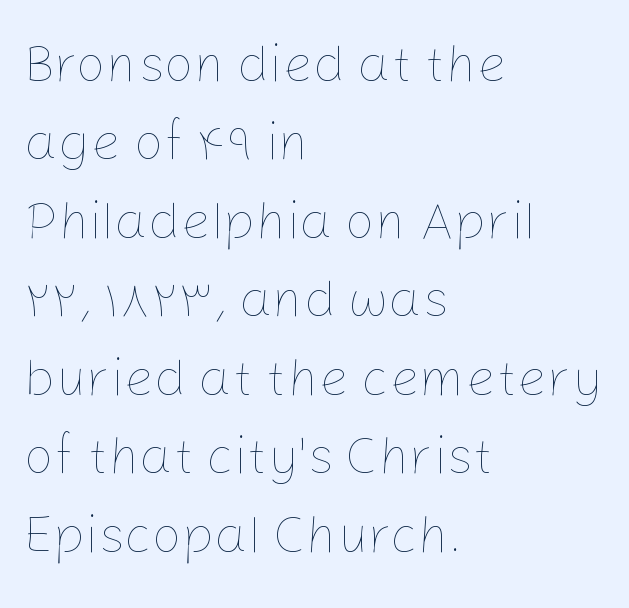
Q: Is the text bold? A: No.
Q: Is the text italic (slanted)? A: No, it is upright.
Q: Is the text underlined? A: No.
Q: How is the paragraph aligned? A: Left-aligned.
Q: Is the spacing between letters normal or unusually wide? A: Normal.
Q: Is the spacing between lines tight, normal or loose? A: Normal.
Q: Width (condensed, normal, or wide)? A: Normal.
Q: Stroke contrast? A: Low.
Q: x-height? A: Medium.
Q: Monospaced? A: No.
